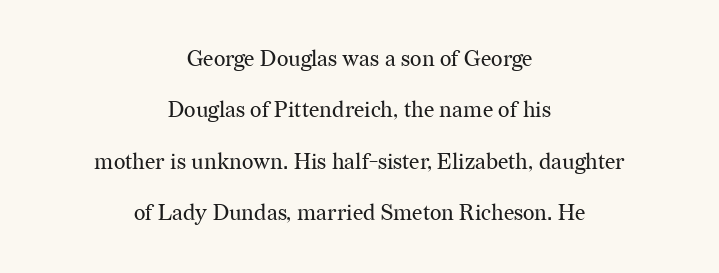
The image shows 22 px text type, upright; set centered, loose line spacing (2.33x), normal letter spacing, not underlined.
